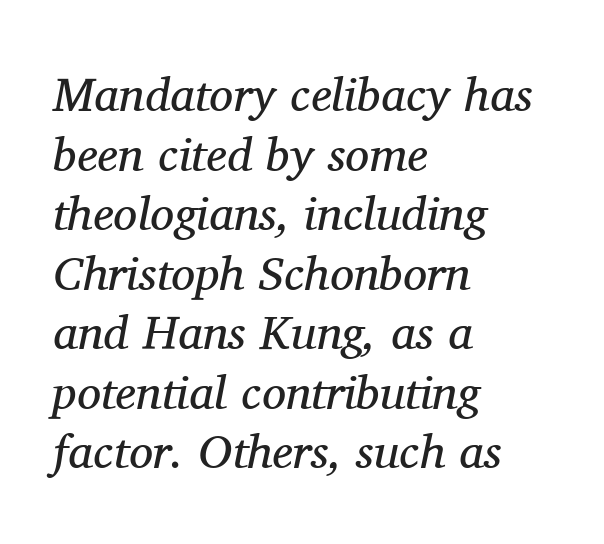
Descenders hang freely into open space. An italicized treatment has been applied to the whole sample. Counters stay open thanks to moderate or lighter strokes. The gaps between neighbouring characters are ordinary and unremarkable. The rendering uses natural spacing where letterforms have individual widths. The rendering shows small feet on the letterforms — a serif design.
